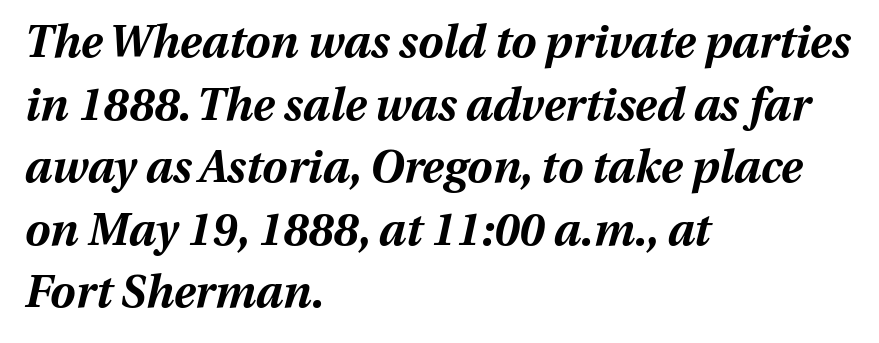
{"italic": "yes", "lean": "right", "slant_degrees": 13, "bold": "yes", "weight": "bold", "width": "normal", "stroke_contrast": "medium", "x_height": "medium", "monospaced": "no", "underline": "no", "align": "left", "line_spacing": "normal", "line_spacing_ratio": 1.39, "letter_spacing": "normal", "letter_spacing_em": 0.0, "glyph_px": 45}
